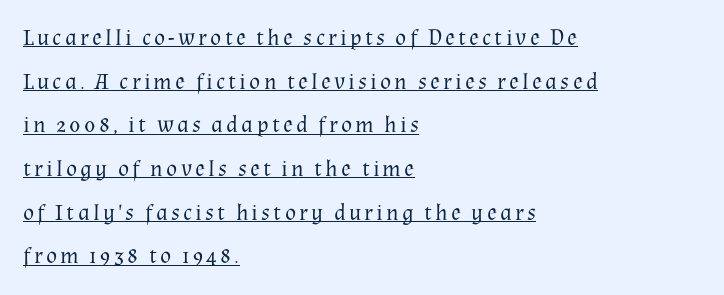
Vertical stems look standard width or narrower in stroke. Has an underline been added? It has. The typography opts for an upright posture over an oblique one. Horizontal alignment here is leftward, the default for most running prose. Does the leading feel generous? Absolutely, it's lavish.
